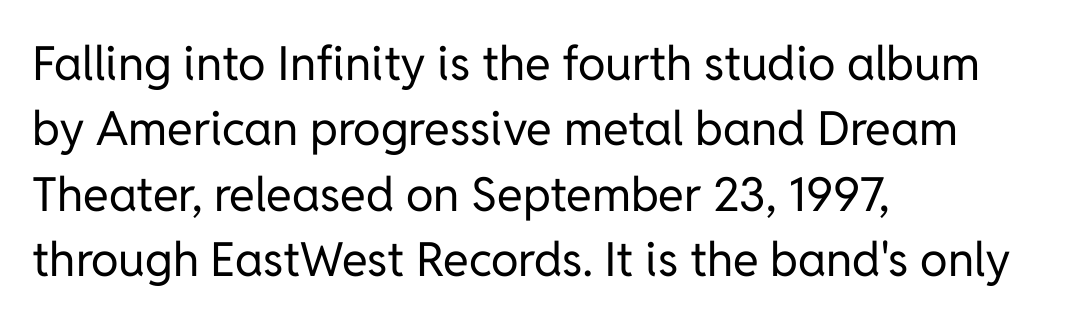
Q: Is the text bold? A: No.
Q: Is the text italic (slanted)? A: No, it is upright.
Q: Is the typeface a serif or a sans-serif typeface? A: Sans-serif.
Q: Is the text underlined? A: No.
Q: How is the paragraph aligned? A: Left-aligned.
Q: Is the spacing between letters normal or unusually wide? A: Normal.
Q: Is the spacing between lines tight, normal or loose? A: Normal.
Q: Width (condensed, normal, or wide)? A: Normal.
Q: Stroke contrast? A: Low.
Q: x-height? A: Medium.
Q: Monospaced? A: No.
